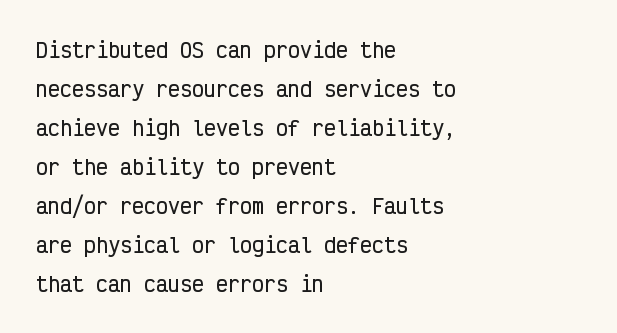
The image shows 20 px text type, upright; set left-aligned, loose line spacing (1.95x), normal letter spacing, not underlined.
